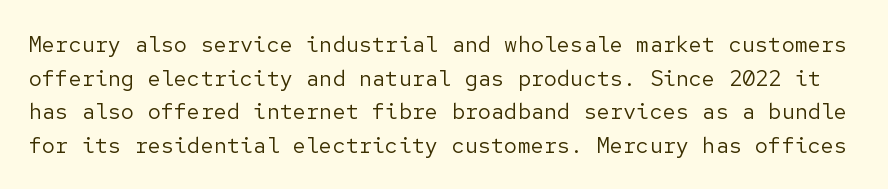
The image shows 22 px text type, upright; set normal line spacing (1.53x), normal letter spacing, not underlined.
